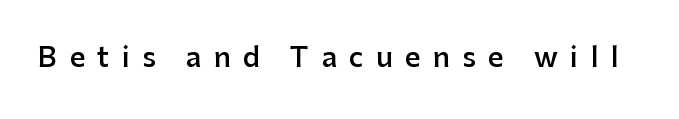
Q: Is the text bold? A: Semi-bold.
Q: Is the text italic (slanted)? A: No, it is upright.
Q: Is the text underlined? A: No.
Q: Is the spacing between letters normal or unusually wide? A: Unusually wide.
